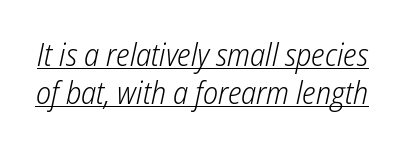
{"italic": "yes", "lean": "right", "slant_degrees": 12, "bold": "no", "weight": "light", "width": "condensed", "stroke_contrast": "low", "x_height": "medium", "monospaced": "no", "underline": "yes", "line_spacing_ratio": 1.2, "letter_spacing": "normal", "letter_spacing_em": 0.0, "glyph_px": 32}
